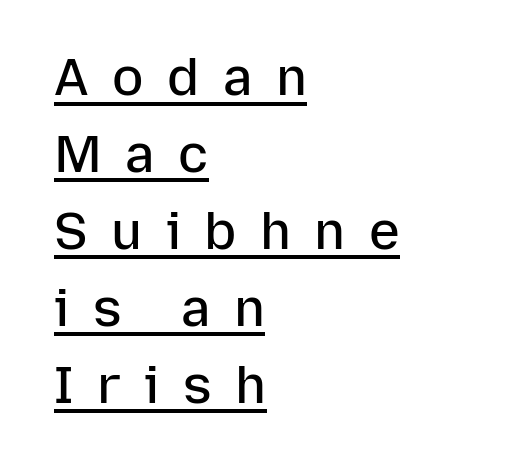
Q: Is the text bold? A: Semi-bold.
Q: Is the text italic (slanted)? A: No, it is upright.
Q: Is the typeface a serif or a sans-serif typeface? A: Sans-serif.
Q: Is the text underlined? A: Yes.
Q: How is the paragraph aligned? A: Left-aligned.
Q: Is the spacing between letters normal or unusually wide? A: Unusually wide.
Q: Is the spacing between lines tight, normal or loose? A: Normal.
Q: Width (condensed, normal, or wide)? A: Normal.
Q: Stroke contrast? A: Low.
Q: x-height? A: Medium.
Q: Monospaced? A: No.
